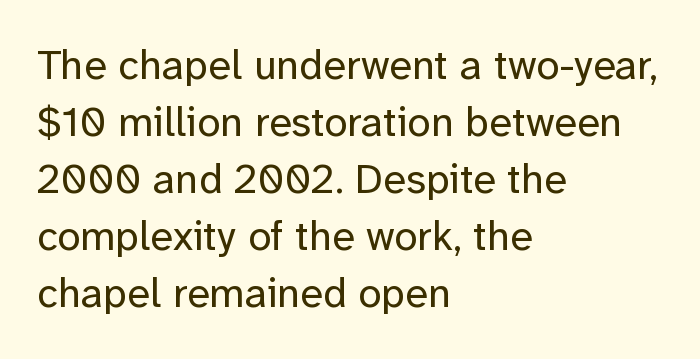
Q: Is the text bold? A: No.
Q: Is the text italic (slanted)? A: No, it is upright.
Q: Is the typeface a serif or a sans-serif typeface? A: Sans-serif.
Q: Is the text underlined? A: No.
Q: How is the paragraph aligned? A: Left-aligned.
Q: Is the spacing between letters normal or unusually wide? A: Normal.
Q: Is the spacing between lines tight, normal or loose? A: Normal.
Q: Width (condensed, normal, or wide)? A: Normal.
Q: Stroke contrast? A: Low.
Q: x-height? A: Medium.
Q: Monospaced? A: No.
